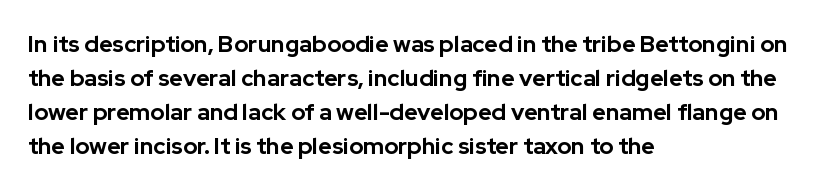
The strip under each line holds only bare page. How are the letters spaced? Ordinarily, with no added tracking. Line spacing here is normal. This rendering uses left alignment, leaving the right contour irregular. When letters stand straight like this, we call the style roman or upright. The rendering uses a bold face; every stroke is thick and dark.
